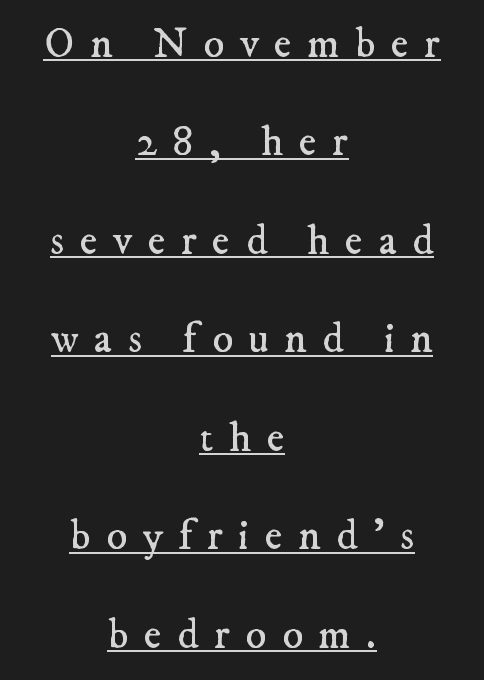
Q: Is the text bold? A: No.
Q: Is the typeface a serif or a sans-serif typeface? A: Serif.
Q: Is the text underlined? A: Yes.
Q: How is the paragraph aligned? A: Centered.
Q: Is the spacing between letters normal or unusually wide? A: Unusually wide.
Q: Is the spacing between lines tight, normal or loose? A: Loose.
Q: Width (condensed, normal, or wide)? A: Normal.
Q: Stroke contrast? A: Low.
Q: x-height? A: Small.
Q: Monospaced? A: No.
